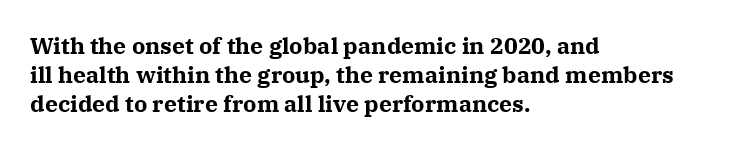
The image shows 23 px bold type, upright; set left-aligned, normal line spacing (1.27x), normal letter spacing, not underlined.
